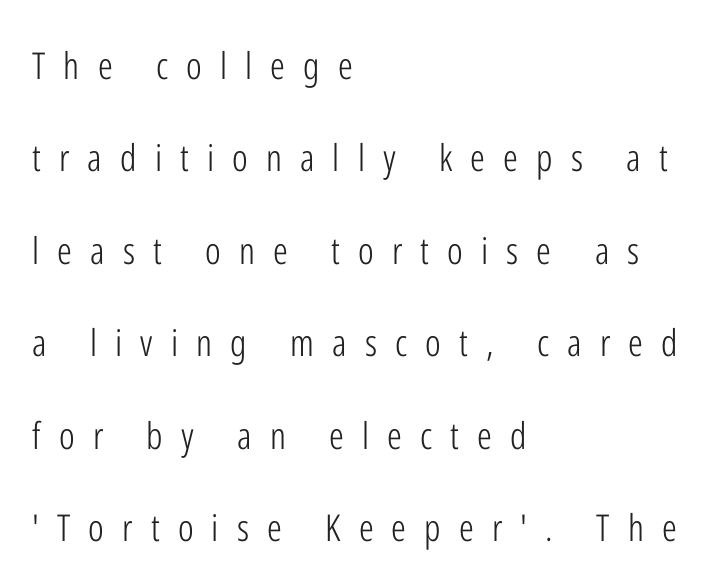
Each letter keeps its own natural width here, so spacing adapts to shape. Weight: regular or lighter. Is the letter spacing exaggerated? Yes — the characters are pushed far apart. Do the letters lean? They stand straight.
